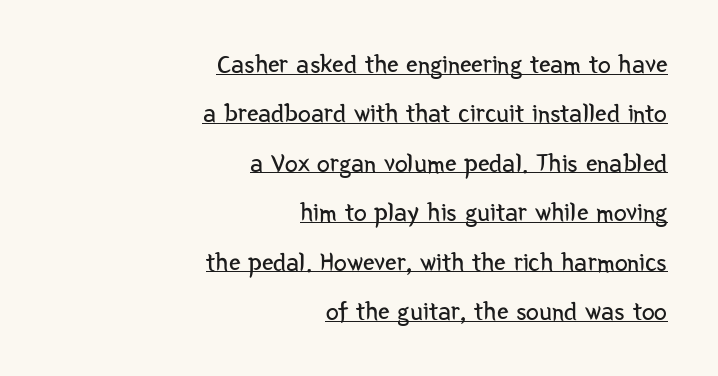
{"italic": "no", "bold": "no", "underline": "yes", "align": "right", "line_spacing": "loose", "line_spacing_ratio": 1.9, "letter_spacing": "normal", "letter_spacing_em": 0.0, "glyph_px": 26}
